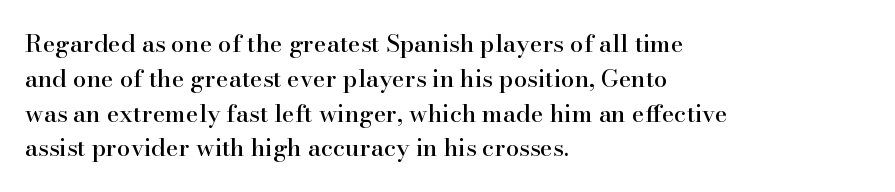
Q: Is the text italic (slanted)? A: No, it is upright.
Q: Is the text underlined? A: No.
Q: How is the paragraph aligned? A: Left-aligned.
Q: Is the spacing between letters normal or unusually wide? A: Normal.
Q: Is the spacing between lines tight, normal or loose? A: Normal.
